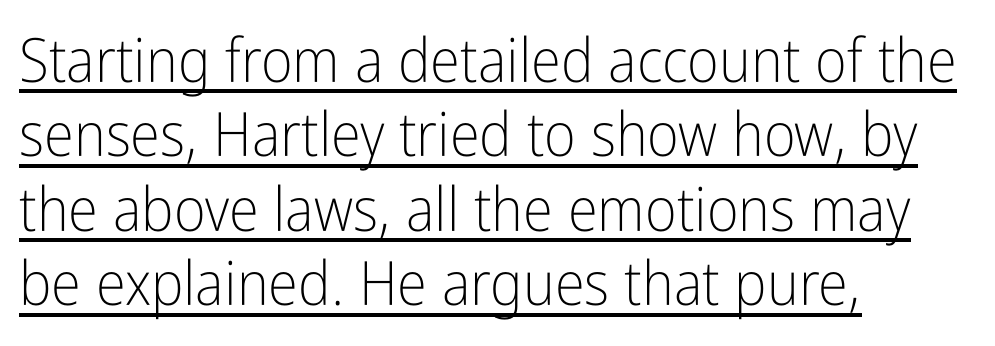
Character widths vary here, with narrow letters taking less room than wide ones. No letter is thick-stroked: the sample isn't bold. Type style note: lacks serifs. Caption: lettering with a line underneath. The letters sit at their default tracking, neither squeezed nor spread.
